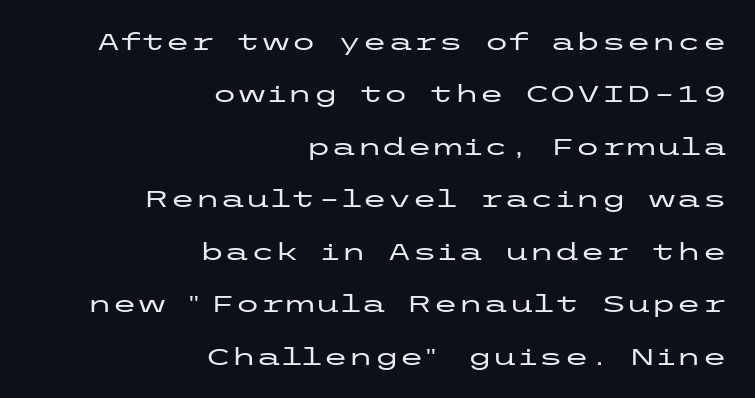
{"italic": "no", "underline": "no", "align": "right", "line_spacing": "loose", "line_spacing_ratio": 2.28, "letter_spacing": "normal", "letter_spacing_em": 0.0, "glyph_px": 23}
